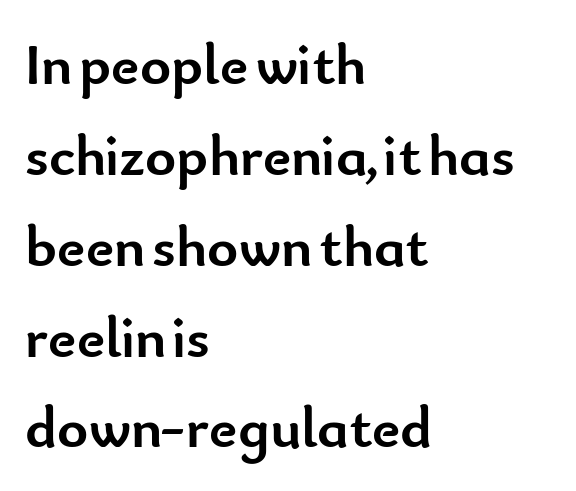
Q: Is the text bold? A: Yes.
Q: Is the text italic (slanted)? A: No, it is upright.
Q: Is the typeface a serif or a sans-serif typeface? A: Sans-serif.
Q: Is the text underlined? A: No.
Q: How is the paragraph aligned? A: Left-aligned.
Q: Is the spacing between letters normal or unusually wide? A: Normal.
Q: Is the spacing between lines tight, normal or loose? A: Normal.
Q: Width (condensed, normal, or wide)? A: Normal.
Q: Stroke contrast? A: Low.
Q: x-height? A: Small.
Q: Monospaced? A: No.
